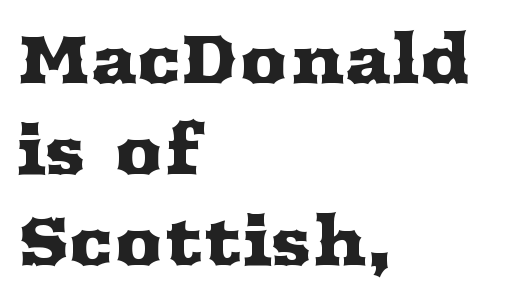
Q: Is the text italic (slanted)? A: No, it is upright.
Q: Is the typeface a serif or a sans-serif typeface? A: Serif.
Q: Is the text underlined? A: No.
Q: How is the paragraph aligned? A: Left-aligned.
Q: Is the spacing between letters normal or unusually wide? A: Normal.
Q: Is the spacing between lines tight, normal or loose? A: Normal.
Q: Width (condensed, normal, or wide)? A: Wide.
Q: Stroke contrast? A: Medium.
Q: x-height? A: Medium.
Q: Monospaced? A: No.
